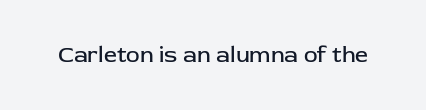
The type is set solid horizontally, with unmodified tracking. Words float on clear page, feet unadorned. A quiet, ordinary-to-light weight characterises the typeface. The type sits square on the baseline with zero lean.
